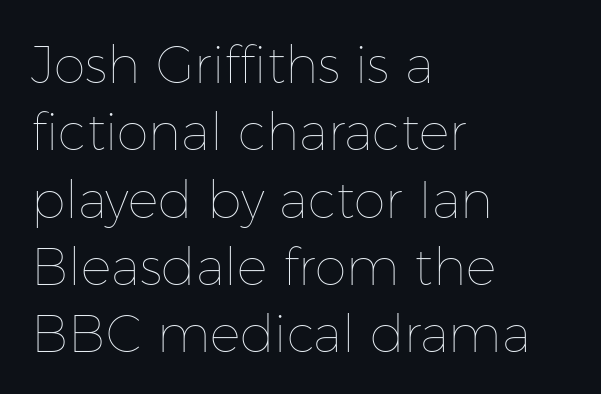
Stems and bowls with no extra thickness — not bold. The specimen reads as upright at a glance. A bare baseline throughout the passage. These lines stack with their left ends in a neat column. Interline gaps are of average width in this sample. Observe the ordinary spacing: letters are neighbours, not strangers.
